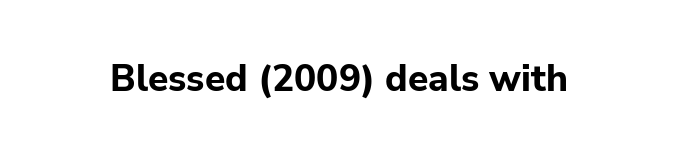
The image shows 37 px bold sans-serif type, upright; set normal letter spacing, not underlined; low stroke contrast and a medium x-height.
